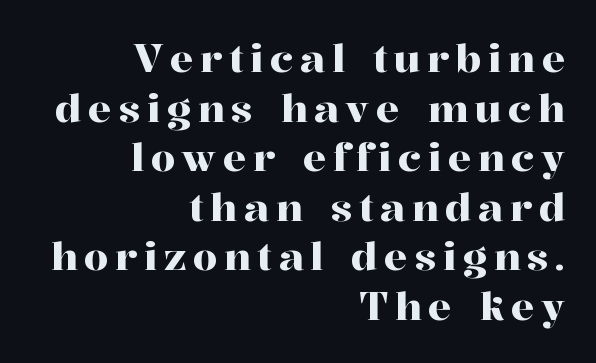
Anything drawn beneath the words? Only blank space. The rag falls on the left side of this text block. Think of a printed novel: that variable character pitch is what you see here. This sample uses a serif face.
